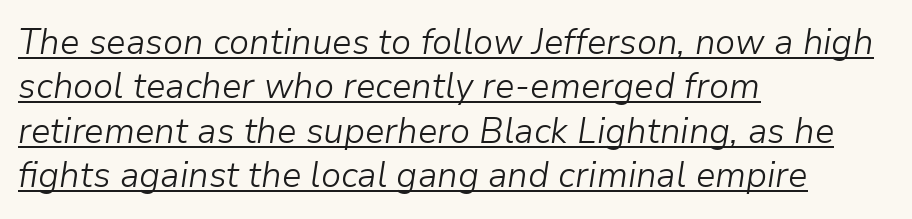
{"italic": "yes", "lean": "right", "slant_degrees": 9, "bold": "no", "weight": "light", "width": "normal", "stroke_contrast": "low", "x_height": "medium", "monospaced": "no", "underline": "yes", "align": "left", "line_spacing": "normal", "line_spacing_ratio": 1.27, "letter_spacing": "normal", "letter_spacing_em": 0.0, "glyph_px": 35}
